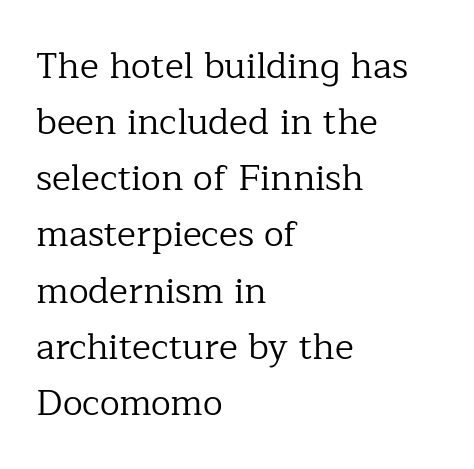
In terms of posture, this sample is upright. Default kerning and tracking; the words read as compact shapes. The space directly below the letters is spotless. You could not count columns in this text — the font is proportionally spaced. Weight: regular or lighter. These lines stack with their left ends in a neat column.
